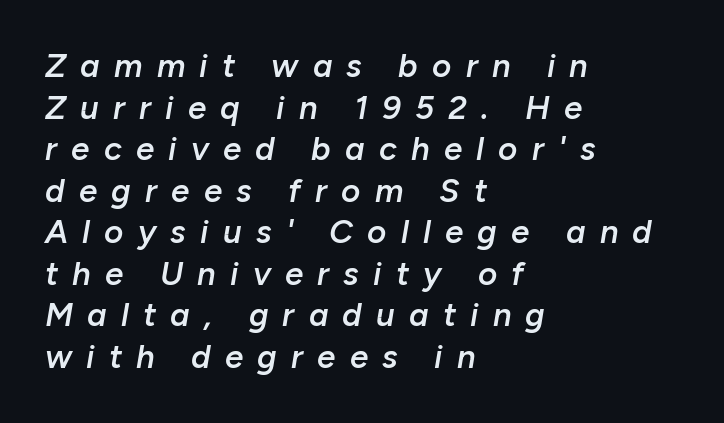
{"italic": "yes", "lean": "right", "slant_degrees": 10, "bold": "semi", "weight": "semibold", "width": "normal", "stroke_contrast": "low", "x_height": "medium", "monospaced": "no", "underline": "no", "align": "left", "line_spacing": "normal", "line_spacing_ratio": 1.26, "letter_spacing": "wide", "letter_spacing_em": 0.43, "glyph_px": 33}
